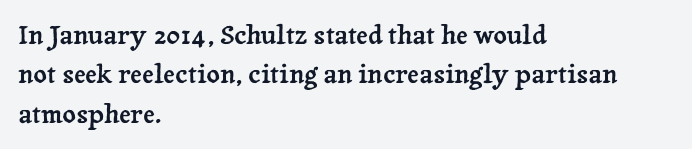
Q: Is the text italic (slanted)? A: No, it is upright.
Q: Is the text underlined? A: No.
Q: How is the paragraph aligned? A: Left-aligned.
Q: Is the spacing between letters normal or unusually wide? A: Normal.
Q: Is the spacing between lines tight, normal or loose? A: Normal.
